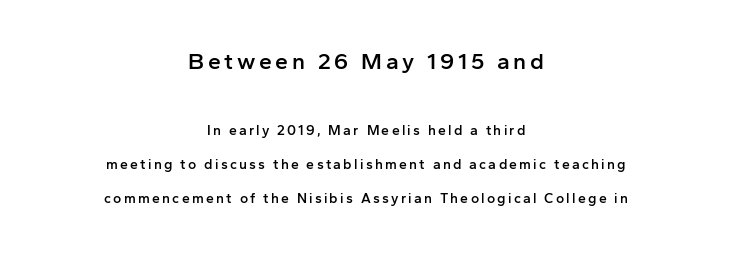
{"italic": "no", "bold": "semi", "underline": "no", "align": "center", "line_spacing": "loose", "line_spacing_ratio": 2.45, "larger_block": "first", "size_ratio": 1.64, "glyph_px": 23}
